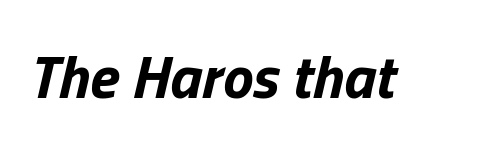
{"italic": "yes", "lean": "right", "slant_degrees": 13, "bold": "yes", "weight": "bold", "width": "normal", "stroke_contrast": "low", "x_height": "medium", "monospaced": "no", "underline": "no", "letter_spacing": "normal", "letter_spacing_em": 0.0, "glyph_px": 61}
